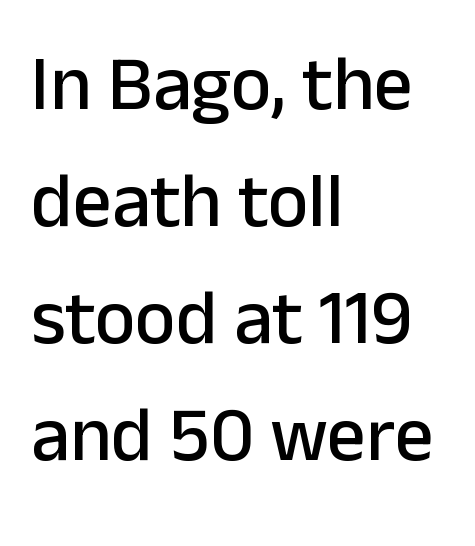
Q: Is the text italic (slanted)? A: No, it is upright.
Q: Is the typeface a serif or a sans-serif typeface? A: Sans-serif.
Q: Is the text underlined? A: No.
Q: How is the paragraph aligned? A: Left-aligned.
Q: Is the spacing between letters normal or unusually wide? A: Normal.
Q: Is the spacing between lines tight, normal or loose? A: Normal.
Q: Width (condensed, normal, or wide)? A: Normal.
Q: Stroke contrast? A: Low.
Q: x-height? A: Medium.
Q: Monospaced? A: No.
